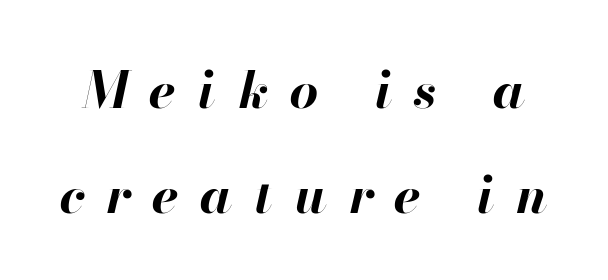
Compared with an ordinary text face, these strokes are far heavier — a full bold. Short note: letters widely spaced. Summary of vertical rhythm: relaxed, with wide interline spacing. Just letters on the line, the space beneath them empty. Italic: yes, the glyphs are oblique. Think of a printed novel: that variable character pitch is what you see here.
